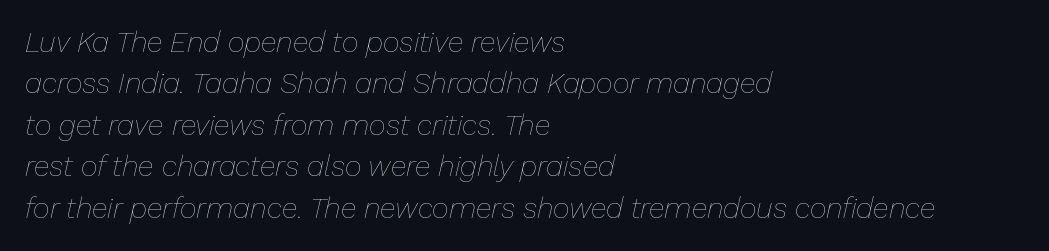
Q: Is the text bold? A: No.
Q: Is the text italic (slanted)? A: Yes, it leans right by about 13 degrees.
Q: Is the text underlined? A: No.
Q: How is the paragraph aligned? A: Left-aligned.
Q: Is the spacing between letters normal or unusually wide? A: Normal.
Q: Is the spacing between lines tight, normal or loose? A: Normal.
Q: Width (condensed, normal, or wide)? A: Normal.
Q: Stroke contrast? A: Low.
Q: x-height? A: Medium.
Q: Monospaced? A: No.
